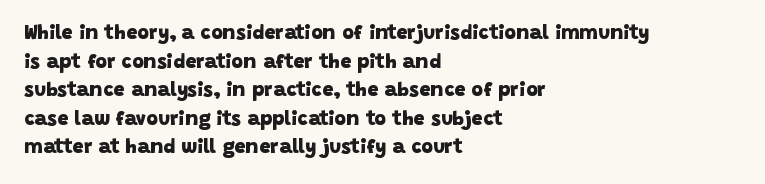
The lines sit at an ordinary, default distance from one another. These lines keep a tight, regular rhythm from letter to letter. How heavy is the stroke? Heavy — this is a bold. Clear beneath every line of the passage. Compared with a centered layout, this one pins lines to the left instead.
